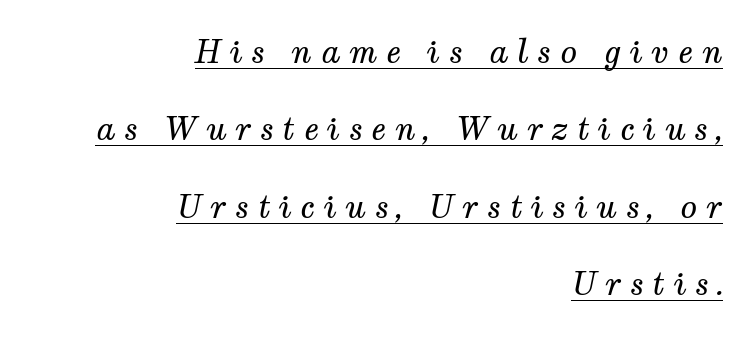
{"serif": "yes", "italic": "yes", "lean": "right", "slant_degrees": 12, "bold": "no", "weight": "regular", "width": "normal", "stroke_contrast": "medium", "x_height": "medium", "monospaced": "no", "underline": "yes", "align": "right", "line_spacing": "loose", "line_spacing_ratio": 2.5, "letter_spacing": "wide", "letter_spacing_em": 0.28, "glyph_px": 31}
